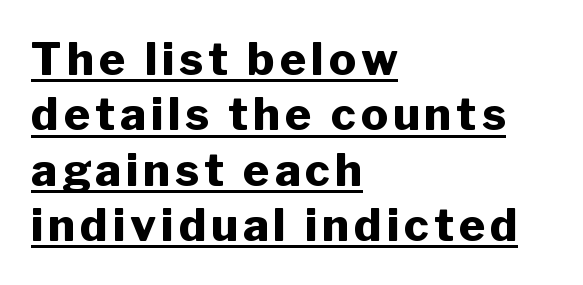
{"serif": "no", "italic": "no", "bold": "yes", "weight": "heavy", "width": "normal", "stroke_contrast": "low", "x_height": "medium", "monospaced": "no", "underline": "yes", "align": "left", "line_spacing_ratio": 1.23, "glyph_px": 45}
